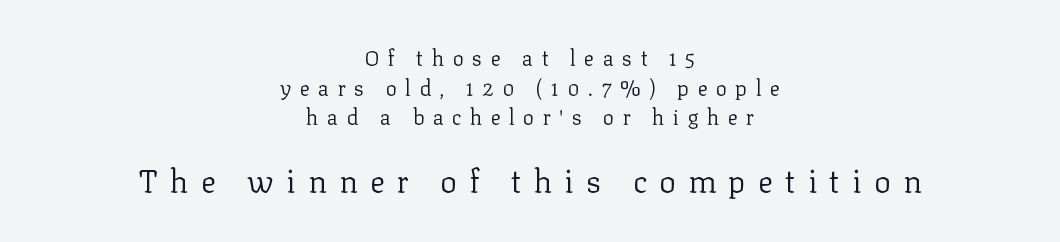
Does extra space separate the letters? Yes, quite a lot of it. Stem width sits at or under what a default text font uses. The strip under each line holds only bare page. Layout note: lines centered. Is the lower block the larger one? Yes — the lower block carries the bigger type. Every character sits straight up, as roman type does.
